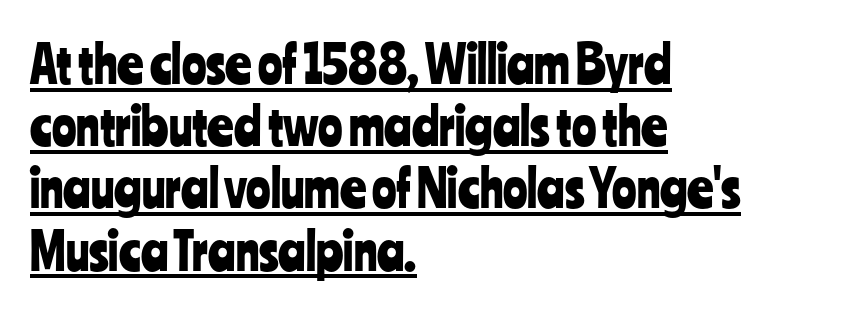
The image shows 51 px condensed sans-serif type, upright; set left-aligned, line spacing 1.22x, normal letter spacing, underlined; low stroke contrast and a medium x-height.
